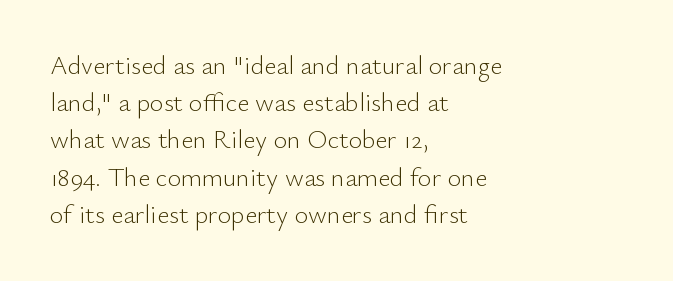
{"italic": "no", "bold": "no", "underline": "no", "align": "left", "line_spacing": "normal", "line_spacing_ratio": 1.43, "letter_spacing": "normal", "letter_spacing_em": 0.0, "glyph_px": 26}
